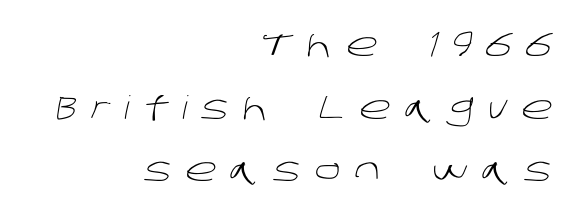
The image shows 32 px light sans-serif type; set right-aligned, loose line spacing (1.96x), unusually wide letter spacing (+0.45 em), not underlined; low stroke contrast and a large x-height.
